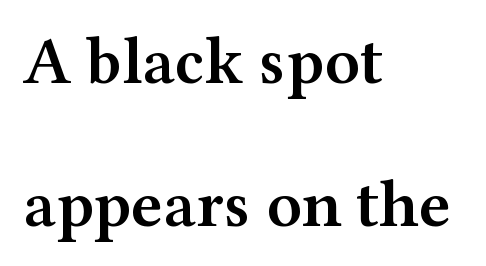
The lines are spread far apart with generous leading. Each line starts at the same left margin while the right side varies. Descender tails drop into unmarked territory. A typesetter would call this proportional, since set widths differ per character. Letter spacing: default.
